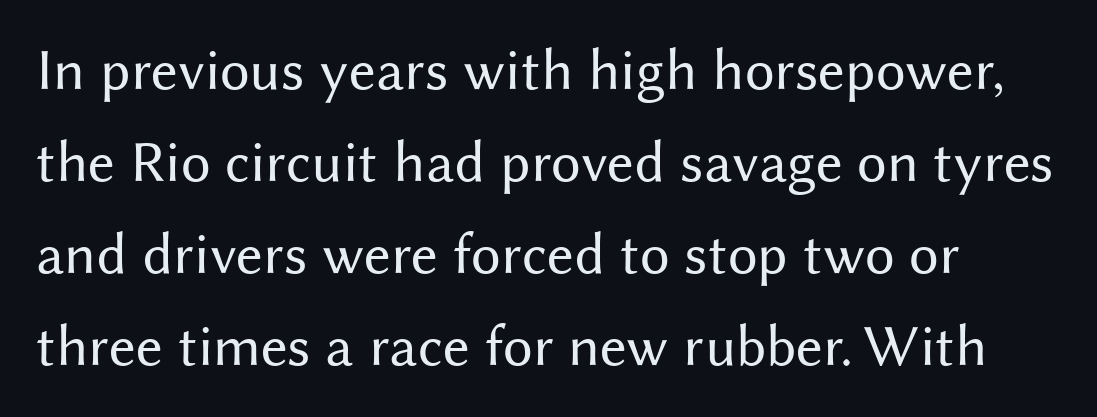
The image shows 59 px regular-weight sans-serif type, upright; set normal line spacing (1.56x), normal letter spacing, not underlined; medium stroke contrast and a medium x-height.
